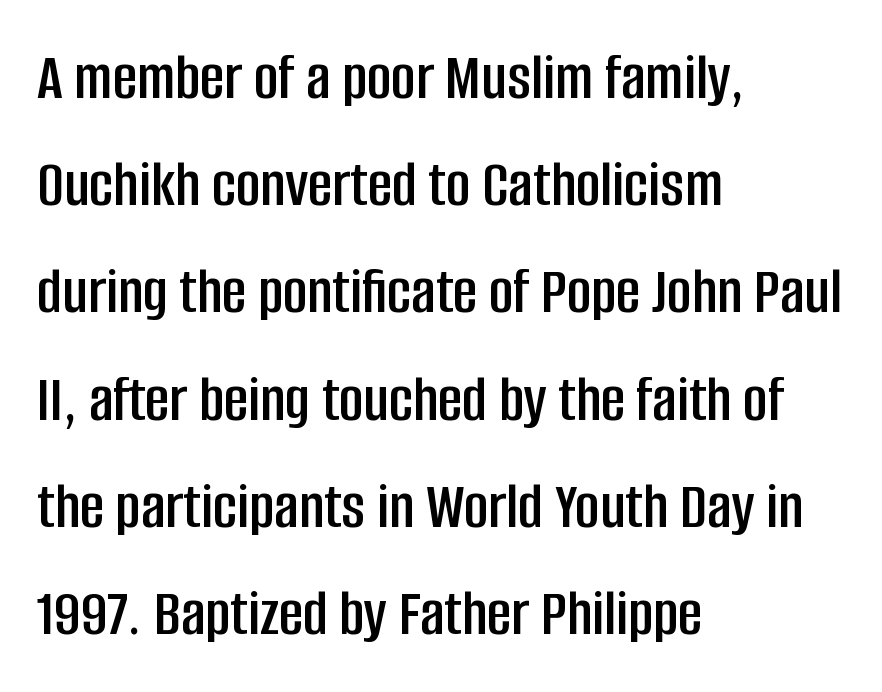
Q: Is the text italic (slanted)? A: No, it is upright.
Q: Is the typeface a serif or a sans-serif typeface? A: Sans-serif.
Q: Is the text underlined? A: No.
Q: How is the paragraph aligned? A: Left-aligned.
Q: Is the spacing between letters normal or unusually wide? A: Normal.
Q: Is the spacing between lines tight, normal or loose? A: Normal.
Q: Width (condensed, normal, or wide)? A: Condensed.
Q: Stroke contrast? A: Low.
Q: x-height? A: Large.
Q: Monospaced? A: No.
